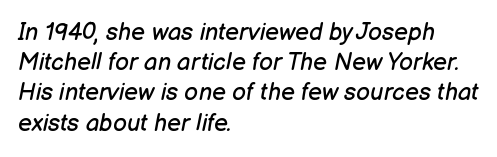
{"italic": "yes", "lean": "right", "slant_degrees": 12, "bold": "no", "underline": "no", "align": "left", "line_spacing": "normal", "line_spacing_ratio": 1.26, "letter_spacing": "normal", "letter_spacing_em": 0.0, "glyph_px": 24}
